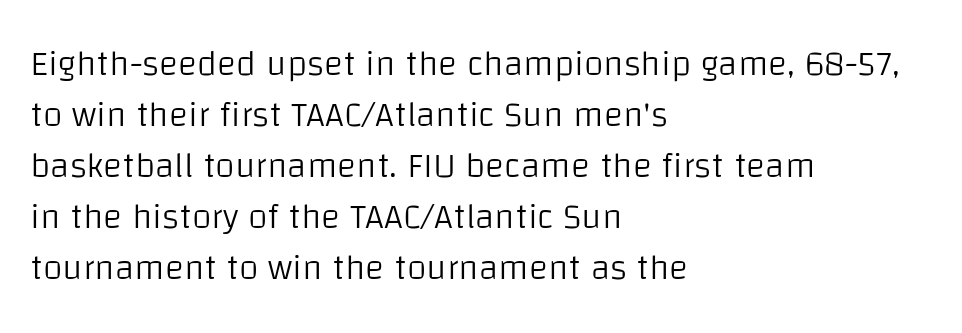
Q: Is the text bold? A: No.
Q: Is the text italic (slanted)? A: No, it is upright.
Q: Is the typeface a serif or a sans-serif typeface? A: Sans-serif.
Q: Is the text underlined? A: No.
Q: How is the paragraph aligned? A: Left-aligned.
Q: Is the spacing between letters normal or unusually wide? A: Normal.
Q: Is the spacing between lines tight, normal or loose? A: Normal.
Q: Width (condensed, normal, or wide)? A: Normal.
Q: Stroke contrast? A: Low.
Q: x-height? A: Large.
Q: Monospaced? A: No.
